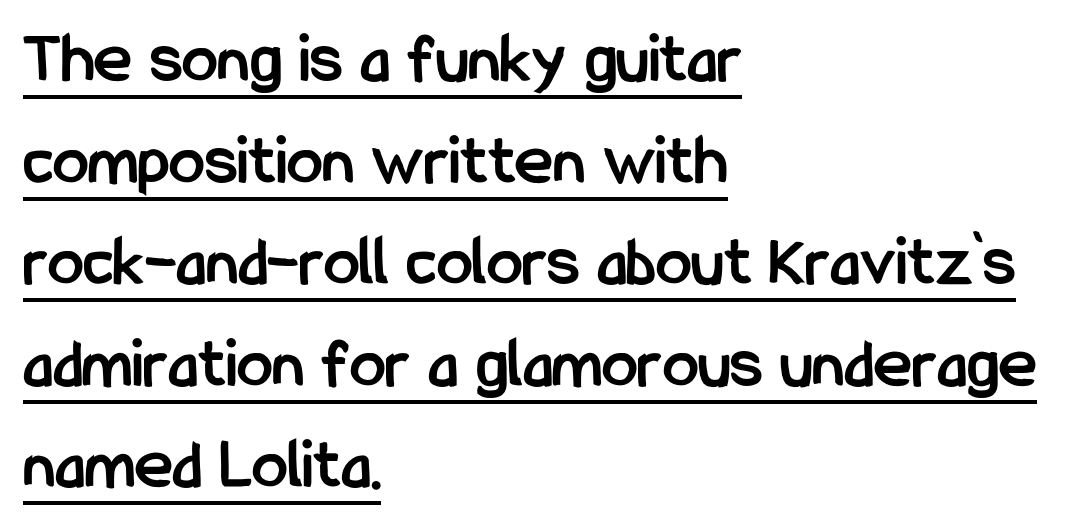
{"serif": "no", "italic": "no", "bold": "yes", "weight": "semibold", "width": "condensed", "stroke_contrast": "low", "x_height": "medium", "monospaced": "no", "underline": "yes", "align": "left", "line_spacing": "normal", "line_spacing_ratio": 1.41, "letter_spacing": "normal", "letter_spacing_em": 0.0, "glyph_px": 72}
